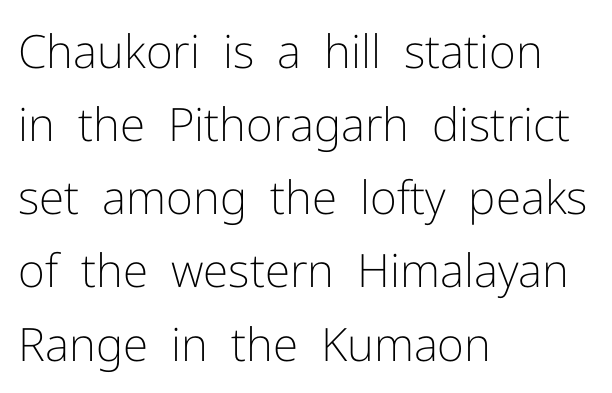
The image shows 46 px light sans-serif type, upright; set left-aligned, normal line spacing (1.59x), normal letter spacing, not underlined; low stroke contrast and a medium x-height.
